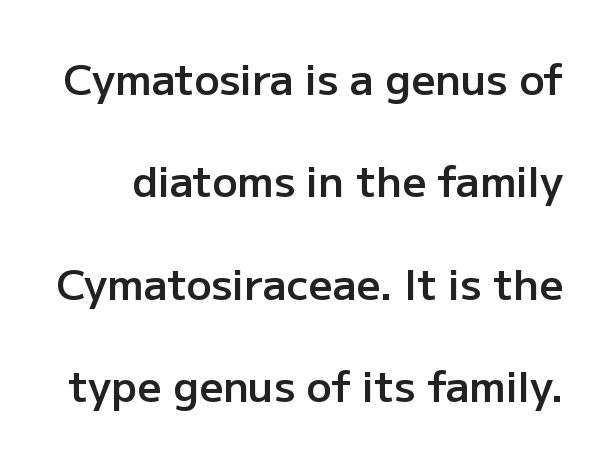
{"serif": "no", "italic": "no", "bold": "semi", "weight": "semibold", "width": "normal", "stroke_contrast": "low", "x_height": "medium", "monospaced": "no", "underline": "no", "line_spacing": "loose", "line_spacing_ratio": 2.44, "letter_spacing": "normal", "letter_spacing_em": 0.0, "glyph_px": 42}
